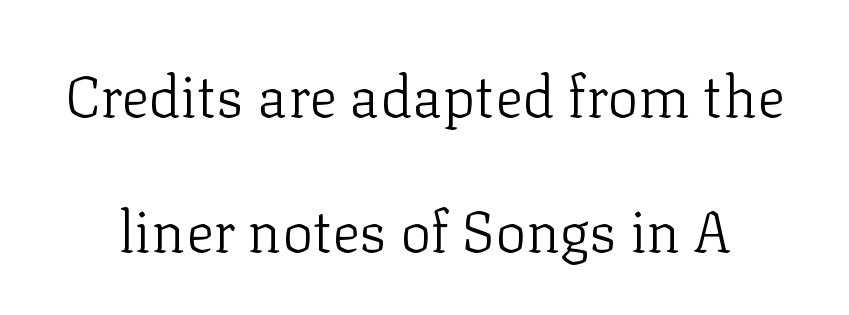
Q: Is the text bold? A: No.
Q: Is the text italic (slanted)? A: No, it is upright.
Q: Is the typeface a serif or a sans-serif typeface? A: Serif.
Q: Is the text underlined? A: No.
Q: Is the spacing between letters normal or unusually wide? A: Normal.
Q: Is the spacing between lines tight, normal or loose? A: Loose.
Q: Width (condensed, normal, or wide)? A: Normal.
Q: Stroke contrast? A: Low.
Q: x-height? A: Medium.
Q: Monospaced? A: No.
